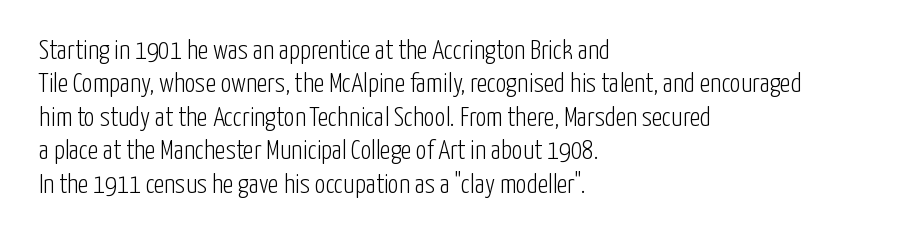
No letter is thick-stroked: the sample isn't bold. This rendering leaves character spacing at its baseline value. A bare baseline throughout the passage. Line beginnings align vertically; line endings do not. This sample uses an upright cut, with every glyph sitting square on the baseline.
